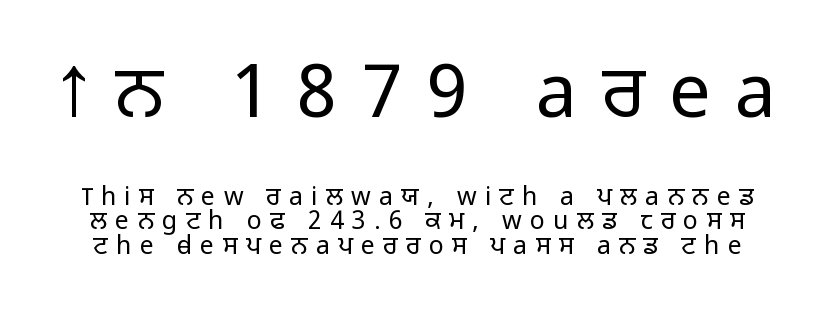
Between one letter and the next there's a generous, obvious gap. A quiet, ordinary-to-light weight characterises the typeface. Interline gaps are noticeably narrow in this sample. Varying glyph widths throughout — classic text-font behaviour.
